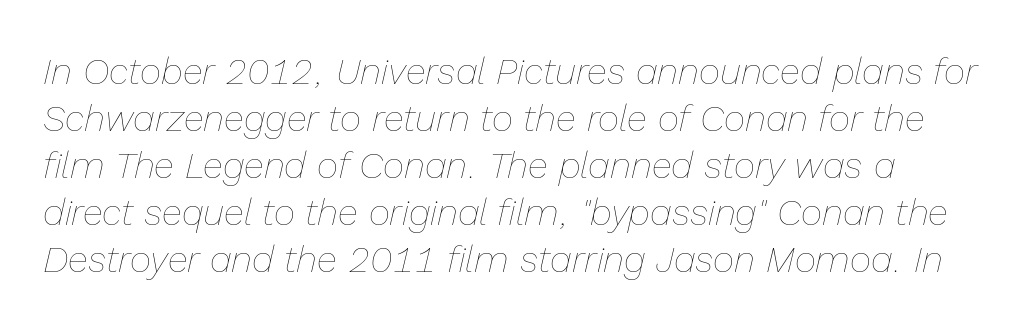
The image shows 37 px thin type, italic (leaning right); set left-aligned, normal line spacing (1.27x), normal letter spacing, not underlined; low stroke contrast and a medium x-height.
